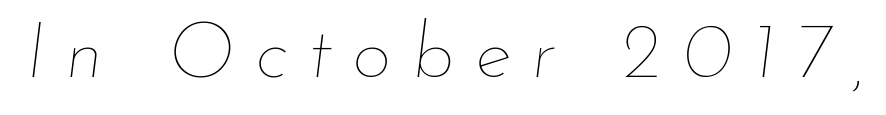
{"italic": "yes", "lean": "right", "slant_degrees": 7, "bold": "no", "weight": "thin", "width": "normal", "stroke_contrast": "low", "x_height": "small", "monospaced": "no", "underline": "no", "letter_spacing": "wide", "letter_spacing_em": 0.26, "glyph_px": 78}
